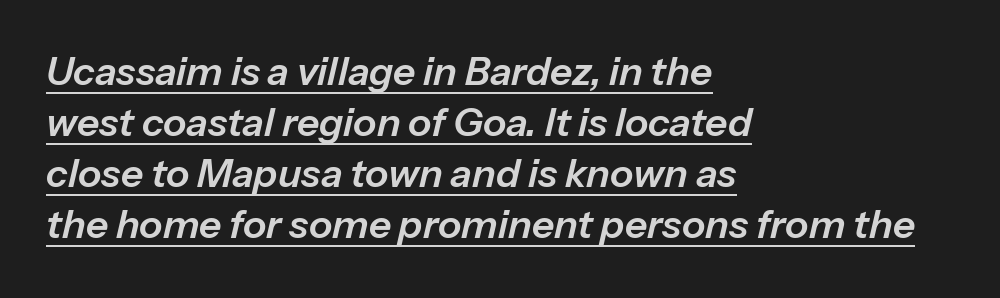
{"italic": "yes", "lean": "right", "slant_degrees": 13, "width": "normal", "stroke_contrast": "low", "x_height": "medium", "monospaced": "no", "underline": "yes", "align": "left", "line_spacing": "normal", "line_spacing_ratio": 1.31, "letter_spacing": "normal", "letter_spacing_em": 0.0, "glyph_px": 39}
